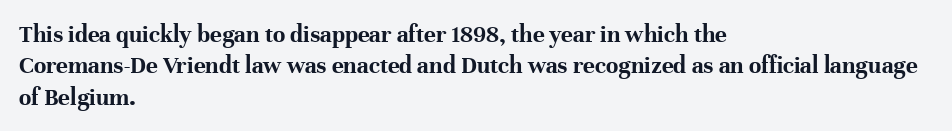
Horizontal alignment here is leftward, the default for most running prose. These lines were composed using upright roman letters. Quick note: underline off. Words appear dense and cohesive because spacing is normal. Honestly, the row spacing looks completely unremarkable. Heft: maximum for text — a bold.
